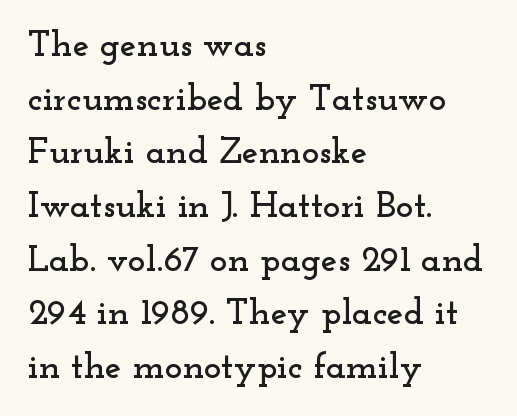
The type is set solid horizontally, with unmodified tracking. Ordinary non-slanted type is in use. Reading down the column, the eye jumps a familiar distance to each next line. The strip under each line holds only bare page. Do the characters align in a grid? No, the font is proportional. Which margin do the lines hug? The left one — the right edge is uneven.
